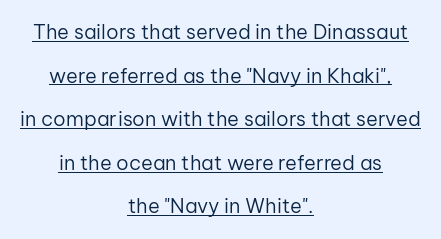
Q: Is the text bold? A: No.
Q: Is the text italic (slanted)? A: No, it is upright.
Q: Is the text underlined? A: Yes.
Q: How is the paragraph aligned? A: Centered.
Q: Is the spacing between letters normal or unusually wide? A: Normal.
Q: Is the spacing between lines tight, normal or loose? A: Loose.
